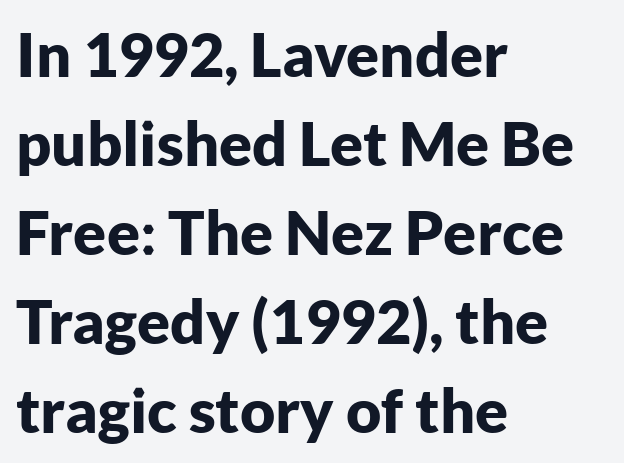
{"serif": "no", "italic": "no", "bold": "yes", "weight": "bold", "width": "normal", "stroke_contrast": "low", "x_height": "medium", "monospaced": "no", "underline": "no", "align": "left", "line_spacing": "normal", "line_spacing_ratio": 1.46, "letter_spacing": "normal", "letter_spacing_em": 0.0, "glyph_px": 61}
